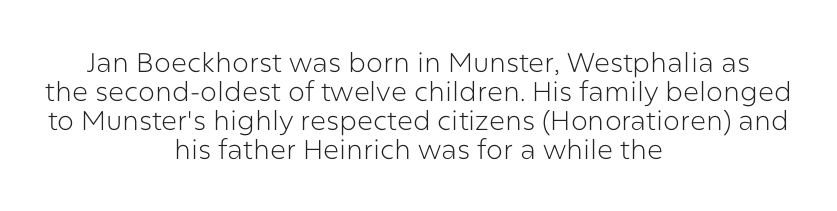
A typesetter would call this leading minimal, almost set solid. Rule under the text: the space is simply empty. There is no visible air inserted between adjacent glyphs. Bold? No — there's no thickening of the strokes. Casual observation: everything's sitting right in the middle. Tall strokes in this sample are plumb rather than angled.
